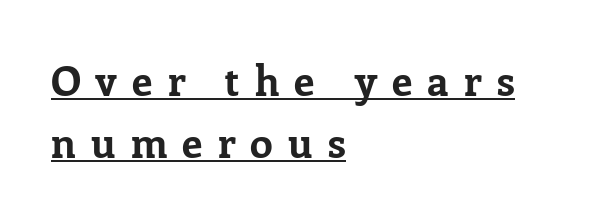
Looks like someone drew a line under every word here. Compared with a centered layout, this one pins lines to the left instead. The rendering inserts visible extra space after every character. The space between consecutive lines is moderate.
